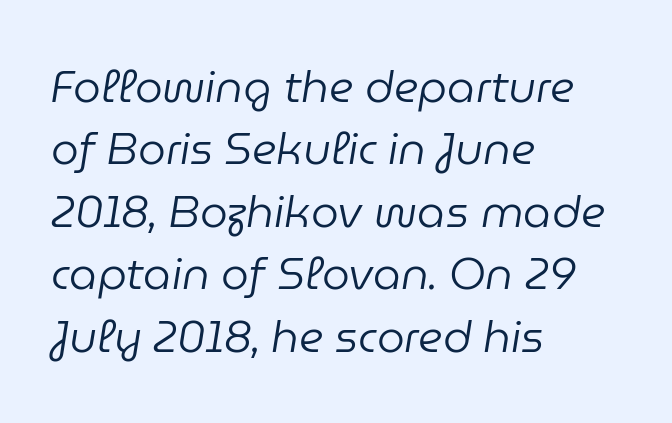
The image shows 44 px regular-weight type, italic (leaning right); set left-aligned, normal line spacing (1.42x), normal letter spacing, not underlined; low stroke contrast and a medium x-height.
